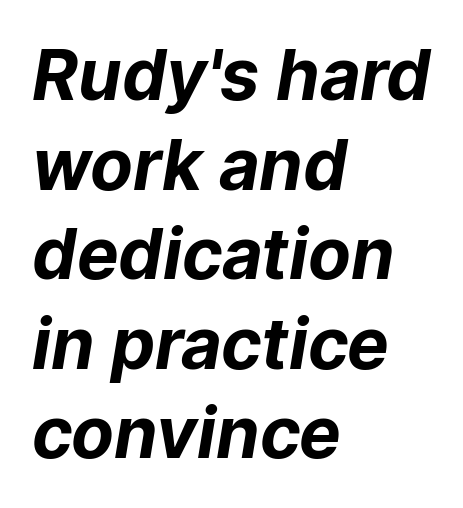
Q: Is the text bold? A: Yes.
Q: Is the typeface a serif or a sans-serif typeface? A: Sans-serif.
Q: Is the text underlined? A: No.
Q: How is the paragraph aligned? A: Left-aligned.
Q: Is the spacing between letters normal or unusually wide? A: Normal.
Q: Is the spacing between lines tight, normal or loose? A: Normal.
Q: Width (condensed, normal, or wide)? A: Normal.
Q: Stroke contrast? A: Low.
Q: x-height? A: Medium.
Q: Monospaced? A: No.
